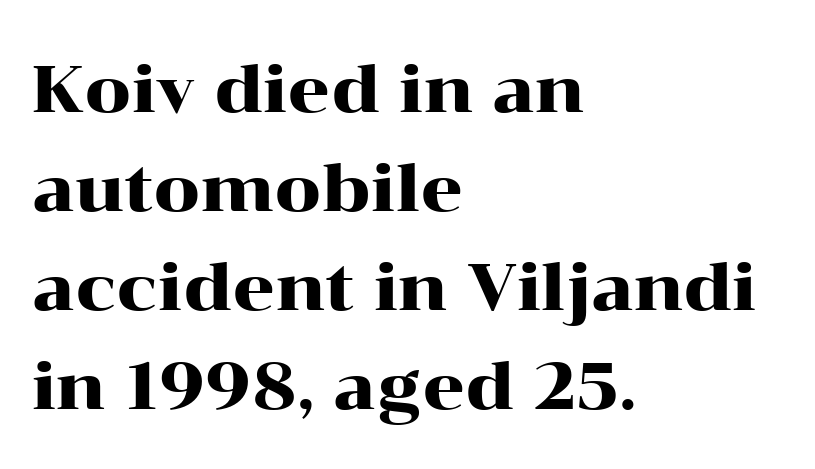
This sample keeps an unexceptional amount of space between lines. Does the type have serifs? Yes, each stem ends in a small foot. Here the designer chose a conventional face with non-uniform glyph widths. The tracking reads as untouched default to a designer's eye. The typography opts for an upright posture over an oblique one. No word sits above an underline.
